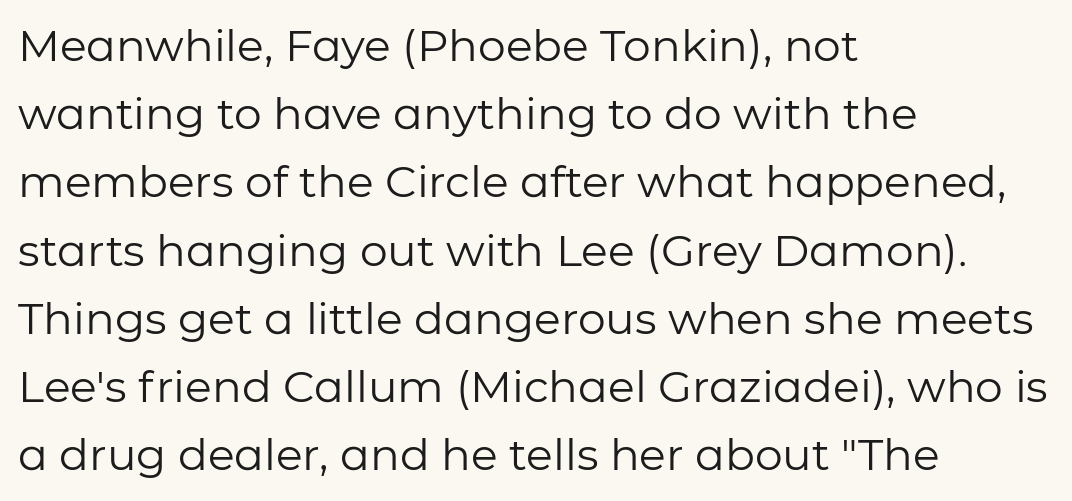
The image shows 44 px regular-weight sans-serif type, upright; set left-aligned, normal line spacing (1.55x), normal letter spacing, not underlined; low stroke contrast and a medium x-height.
